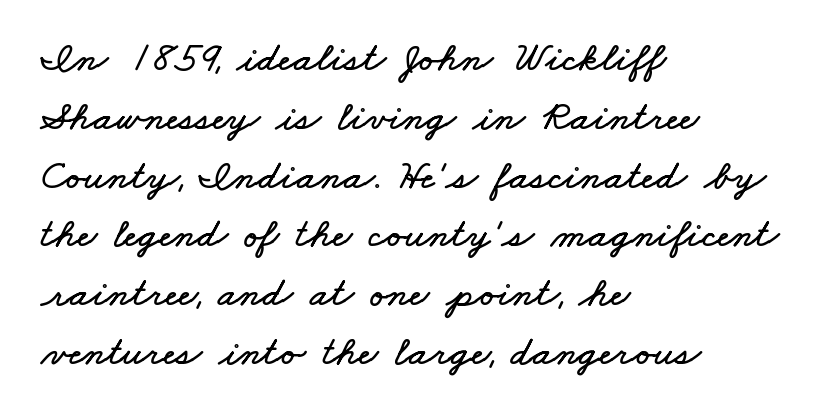
Proportional: the letters do not fall into vertical columns. Line starts are locked; line ends wander. Reading down the column, the eye jumps a familiar distance to each next line. Check under the words: just untouched page. Nothing unusual about the tracking: characters are spaced as the font intends.
